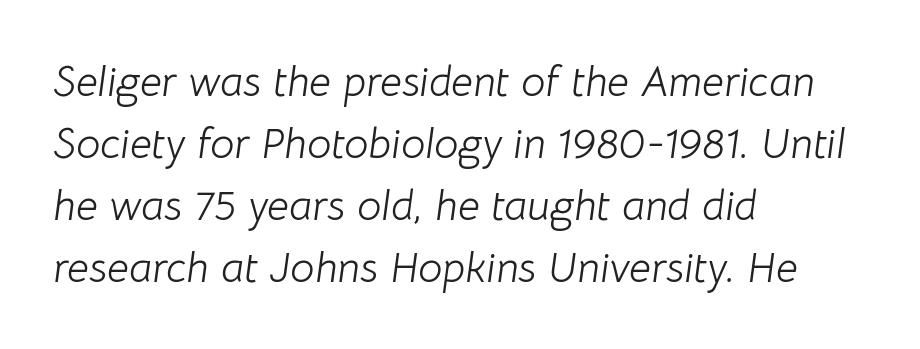
Q: Is the text bold? A: No.
Q: Is the text italic (slanted)? A: Yes, it leans right by about 8 degrees.
Q: Is the text underlined? A: No.
Q: How is the paragraph aligned? A: Left-aligned.
Q: Is the spacing between letters normal or unusually wide? A: Normal.
Q: Is the spacing between lines tight, normal or loose? A: Normal.
Q: Width (condensed, normal, or wide)? A: Normal.
Q: Stroke contrast? A: Low.
Q: x-height? A: Medium.
Q: Monospaced? A: No.
